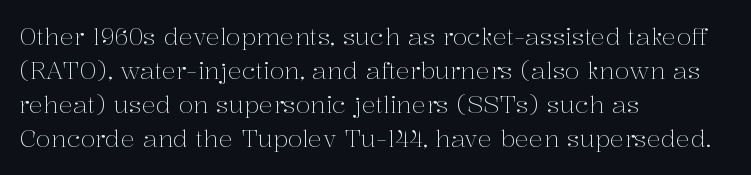
{"italic": "no", "bold": "no", "underline": "no", "align": "left", "line_spacing": "normal", "line_spacing_ratio": 1.42, "letter_spacing": "normal", "letter_spacing_em": 0.0, "glyph_px": 24}
